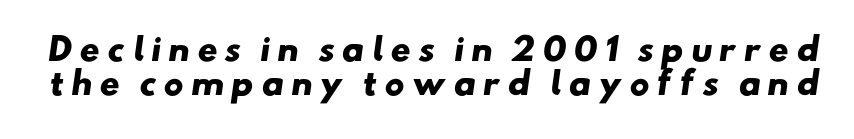
Q: Is the text bold? A: Yes.
Q: Is the typeface a serif or a sans-serif typeface? A: Sans-serif.
Q: Is the text underlined? A: No.
Q: Is the spacing between letters normal or unusually wide? A: Unusually wide.
Q: Is the spacing between lines tight, normal or loose? A: Tight.
Q: Width (condensed, normal, or wide)? A: Wide.
Q: Stroke contrast? A: Low.
Q: x-height? A: Small.
Q: Monospaced? A: No.
